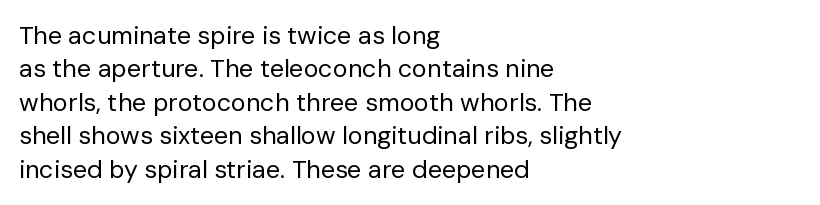
Notice how the stems are strictly vertical — no italics here. Clear beneath every line of the passage. Compared with typical paragraphs, the rows here are spaced about the same. The letters look calm and open, with moderate or lighter stems. Spacing between characters is what you'd get straight out of the box.
